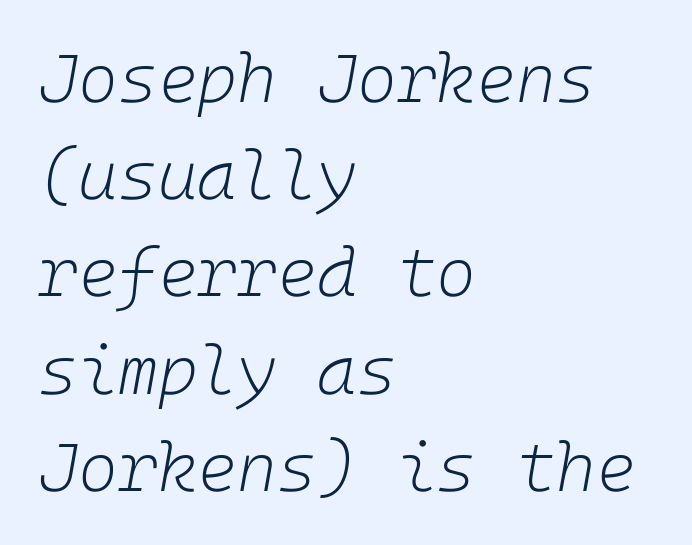
{"italic": "yes", "lean": "right", "slant_degrees": 10, "bold": "no", "weight": "light", "width": "normal", "stroke_contrast": "low", "x_height": "medium", "underline": "no", "align": "left", "line_spacing": "normal", "line_spacing_ratio": 1.43, "letter_spacing": "normal", "letter_spacing_em": 0.0, "glyph_px": 68}
